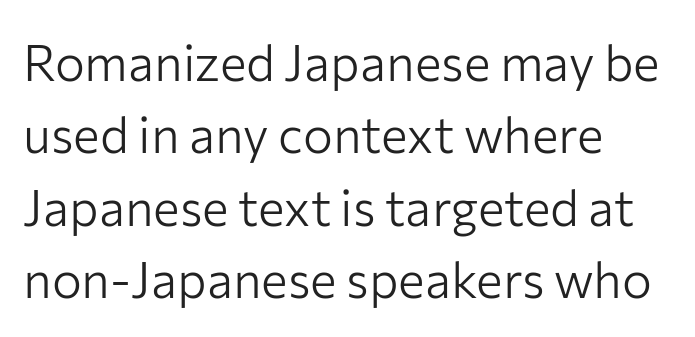
The image shows 50 px light sans-serif type, upright; set left-aligned, normal line spacing (1.45x), normal letter spacing, not underlined; low stroke contrast and a medium x-height.
